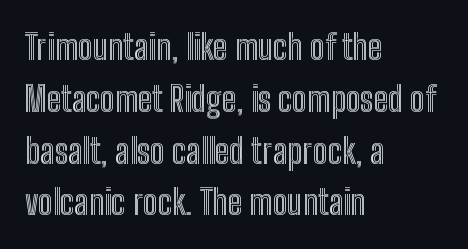
The rows are spaced the way most documents space them. Posture: vertical. The rendering uses natural spacing where letterforms have individual widths. The text block is weighted toward the left margin, trailing off unevenly rightward. Observe the ordinary spacing: letters are neighbours, not strangers.
